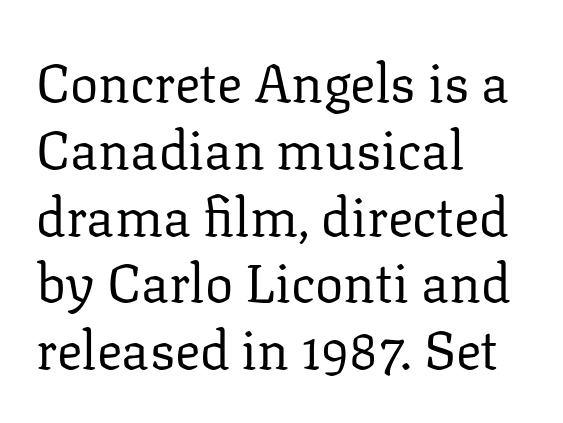
Q: Is the text bold? A: No.
Q: Is the text italic (slanted)? A: No, it is upright.
Q: Is the typeface a serif or a sans-serif typeface? A: Serif.
Q: Is the text underlined? A: No.
Q: How is the paragraph aligned? A: Left-aligned.
Q: Is the spacing between letters normal or unusually wide? A: Normal.
Q: Is the spacing between lines tight, normal or loose? A: Normal.
Q: Width (condensed, normal, or wide)? A: Normal.
Q: Stroke contrast? A: Low.
Q: x-height? A: Medium.
Q: Monospaced? A: No.
